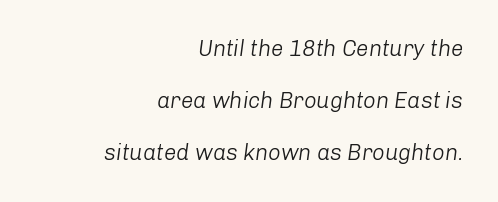
{"italic": "yes", "lean": "right", "slant_degrees": 8, "bold": "no", "underline": "no", "align": "right", "line_spacing": "loose", "line_spacing_ratio": 2.37, "letter_spacing": "normal", "letter_spacing_em": 0.0, "glyph_px": 22}
